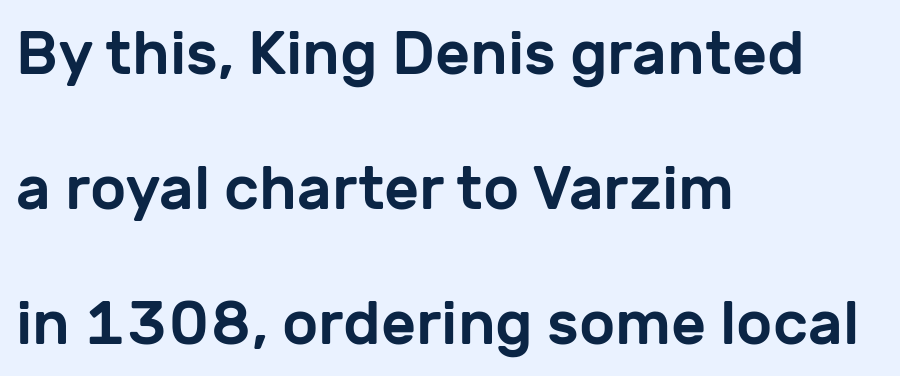
Think of a printed novel: that variable character pitch is what you see here. Honestly, the letter spacing is just normal — you wouldn't notice it. Bare-footed words on every line. A classic flush-left, rag-right setting is used for this passage. The passage shown stacks its lines with a broad gap.
